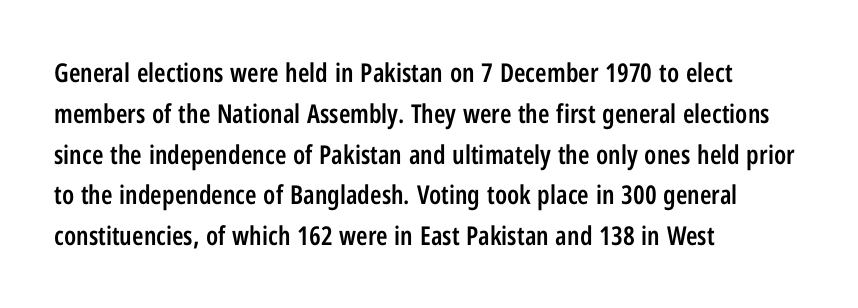
{"italic": "no", "bold": "semi", "underline": "no", "align": "left", "line_spacing": "normal", "line_spacing_ratio": 1.57, "letter_spacing": "normal", "letter_spacing_em": 0.0, "glyph_px": 26}
